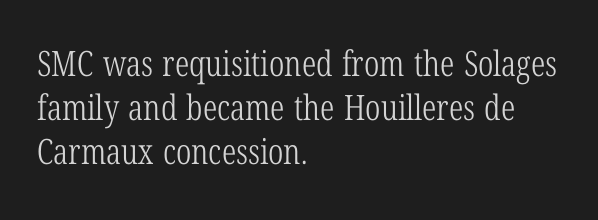
The image shows 35 px light, condensed serif type, upright; set left-aligned, normal line spacing (1.26x), normal letter spacing, not underlined; low stroke contrast and a medium x-height.
